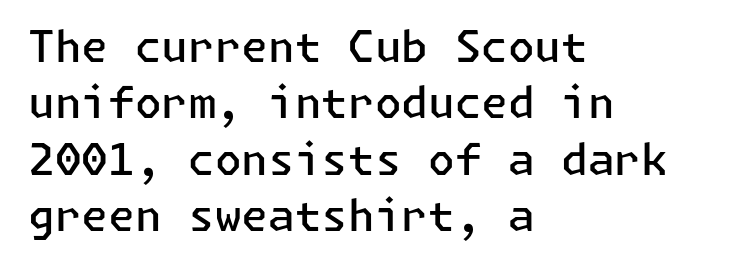
The image shows 43 px semibold sans-serif type, upright; set left-aligned, normal line spacing (1.31x), normal letter spacing, not underlined; low stroke contrast and a medium x-height.
